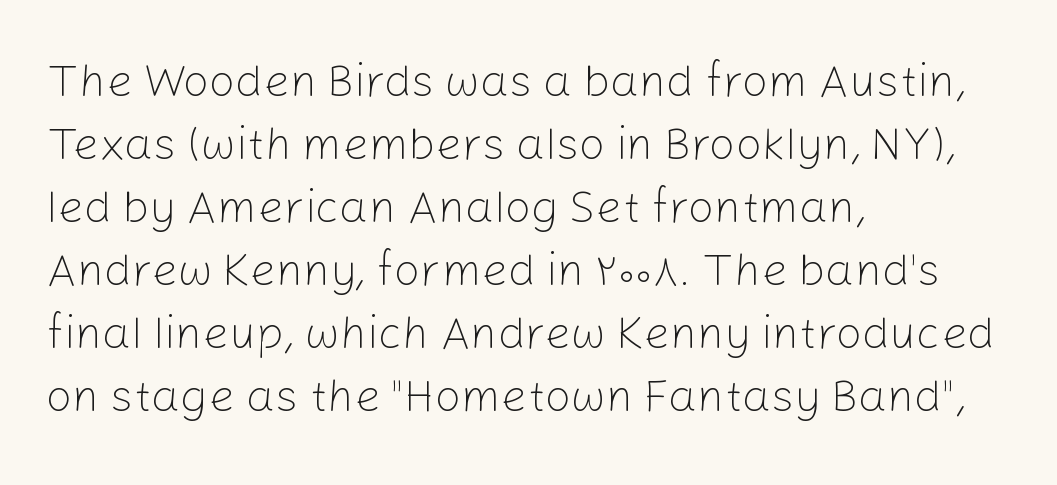
Q: Is the text bold? A: No.
Q: Is the text italic (slanted)? A: No, it is upright.
Q: Is the typeface a serif or a sans-serif typeface? A: Sans-serif.
Q: Is the text underlined? A: No.
Q: How is the paragraph aligned? A: Left-aligned.
Q: Is the spacing between letters normal or unusually wide? A: Normal.
Q: Is the spacing between lines tight, normal or loose? A: Normal.
Q: Width (condensed, normal, or wide)? A: Normal.
Q: Stroke contrast? A: Low.
Q: x-height? A: Medium.
Q: Monospaced? A: No.
